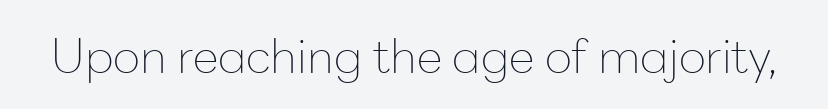
Q: Is the text bold? A: No.
Q: Is the text italic (slanted)? A: No, it is upright.
Q: Is the typeface a serif or a sans-serif typeface? A: Sans-serif.
Q: Is the text underlined? A: No.
Q: Is the spacing between letters normal or unusually wide? A: Normal.
Q: Width (condensed, normal, or wide)? A: Normal.
Q: Stroke contrast? A: Low.
Q: x-height? A: Medium.
Q: Monospaced? A: No.
